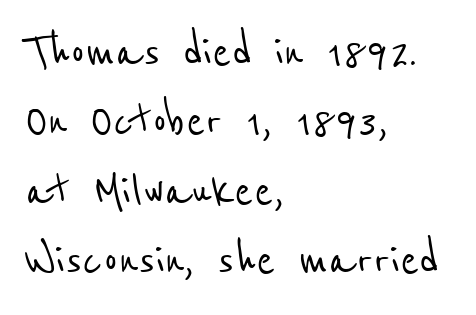
Words float on clear page, feet unadorned. Each line starts at the same left margin while the right side varies. Do the characters align in a grid? No, the font is proportional. Look at the tracking — it's just the regular setting, nothing added. Grotesque or geometric, the face here clearly has no serifs.
